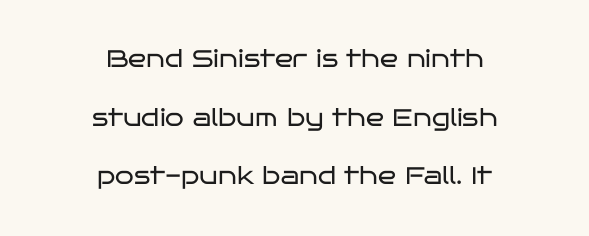
Anything drawn beneath the words? Only blank space. The paragraph has two soft edges and a firm central axis. Is this a heavy cut? Hardly; it is regular or lighter. The type sits square on the baseline with zero lean. No extra tracking has been applied to these lines.
